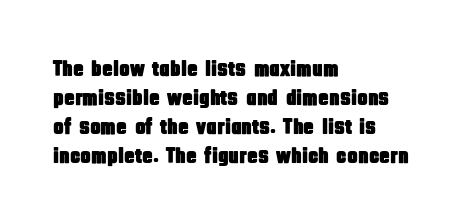
Q: Is the text italic (slanted)? A: No, it is upright.
Q: Is the text underlined? A: No.
Q: How is the paragraph aligned? A: Left-aligned.
Q: Is the spacing between letters normal or unusually wide? A: Normal.
Q: Is the spacing between lines tight, normal or loose? A: Normal.
